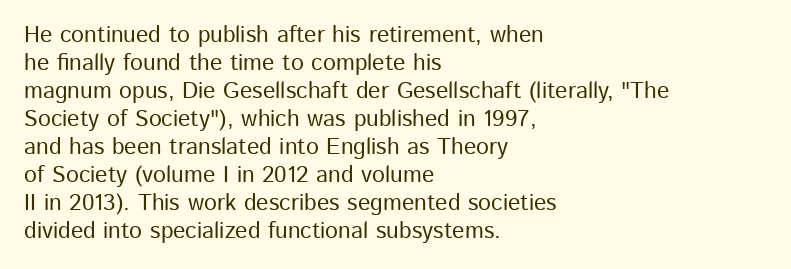
Look at the tracking — it's just the regular setting, nothing added. Caption: multi-line text, flush left, ragged right. Notice how the stems are strictly vertical — no italics here. A clean baseline with only descenders dipping below it.
